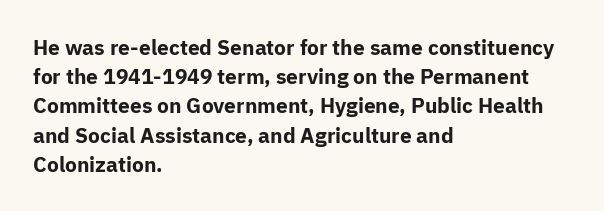
When letters stand straight like this, we call the style roman or upright. Line starts are locked; line ends wander. Quick note: underline off. Words appear dense and cohesive because spacing is normal. A normal amount of white space separates one row of letters from the next.
